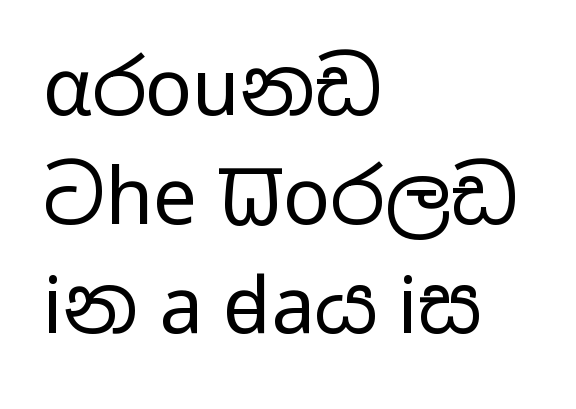
Q: Is the text bold? A: No.
Q: Is the text italic (slanted)? A: No, it is upright.
Q: Is the typeface a serif or a sans-serif typeface? A: Sans-serif.
Q: Is the text underlined? A: No.
Q: How is the paragraph aligned? A: Left-aligned.
Q: Is the spacing between letters normal or unusually wide? A: Normal.
Q: Is the spacing between lines tight, normal or loose? A: Normal.
Q: Width (condensed, normal, or wide)? A: Wide.
Q: Stroke contrast? A: Low.
Q: x-height? A: Medium.
Q: Monospaced? A: No.
